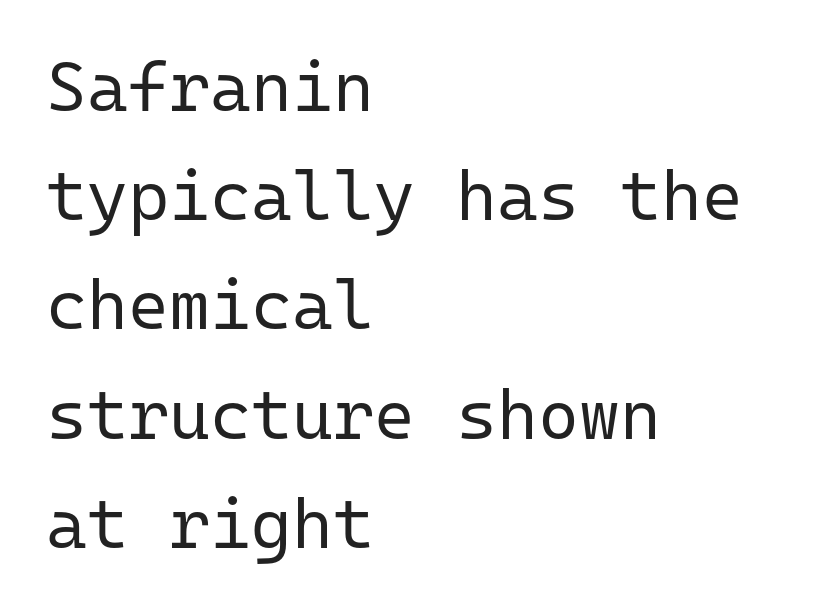
{"serif": "no", "italic": "no", "bold": "no", "weight": "regular", "width": "normal", "stroke_contrast": "low", "x_height": "medium", "monospaced": "yes", "underline": "no", "align": "left", "line_spacing": "normal", "line_spacing_ratio": 1.56, "letter_spacing": "normal", "letter_spacing_em": 0.0, "glyph_px": 70}
